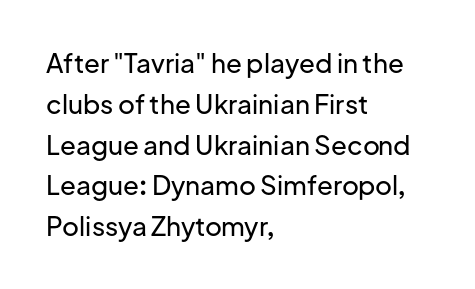
The image shows 26 px text type, upright; set left-aligned, normal line spacing (1.57x), normal letter spacing, not underlined.
